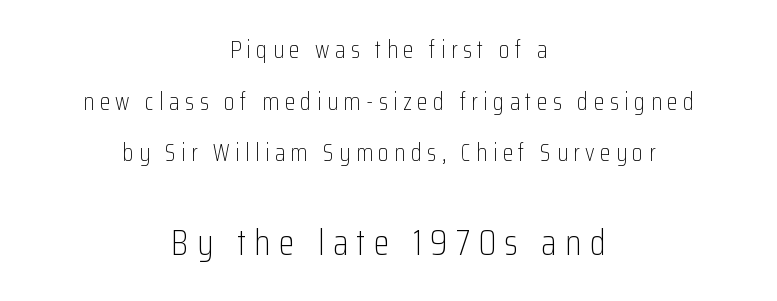
{"serif": "no", "italic": "no", "bold": "no", "weight": "light", "width": "condensed", "stroke_contrast": "low", "x_height": "medium", "monospaced": "no", "underline": "no", "align": "center", "line_spacing": "loose", "line_spacing_ratio": 2.15, "letter_spacing": "wide", "letter_spacing_em": 0.23, "larger_block": "second", "size_ratio": 1.5, "glyph_px": 36}
